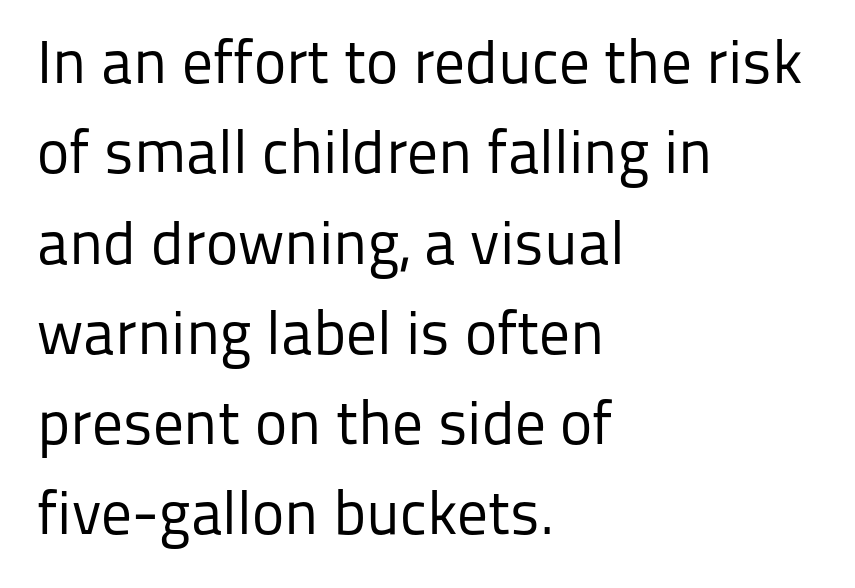
The ragged edge is on the right, which tells us the setting is flush left. The passage shown is typeset with a sans-serif family. Proportional: the letters do not fall into vertical columns. Here the glyphs are tracked normally, forming tight word shapes. The face looks like a standard text weight, possibly lighter. Italic: no, the glyphs are upright roman.
